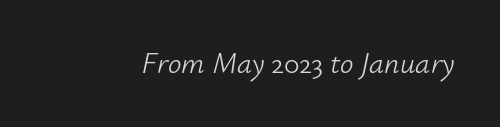
The image shows 30 px light type, italic (leaning right); set normal letter spacing, not underlined; low stroke contrast and a small x-height.
